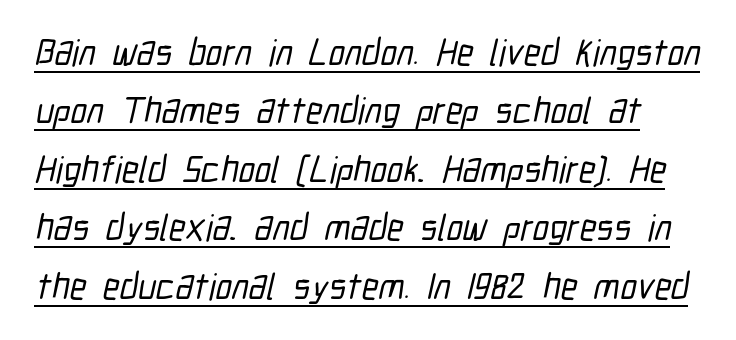
{"serif": "no", "width": "condensed", "stroke_contrast": "low", "x_height": "medium", "monospaced": "no", "underline": "yes", "line_spacing": "normal", "line_spacing_ratio": 1.58, "letter_spacing": "normal", "letter_spacing_em": 0.0, "glyph_px": 37}
